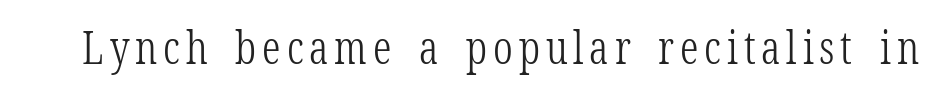
The letters stand straight up with perfectly vertical stems. Are there feet on the stems? There are — it's a serif. This is not heavy type; no bold has been used. The passage shown is not underscored anywhere.
